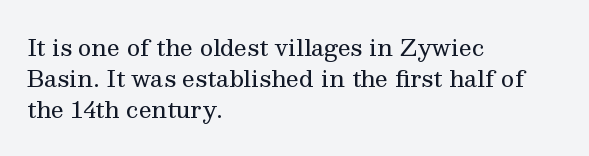
Q: Is the text bold? A: No.
Q: Is the text italic (slanted)? A: No, it is upright.
Q: Is the text underlined? A: No.
Q: How is the paragraph aligned? A: Left-aligned.
Q: Is the spacing between letters normal or unusually wide? A: Normal.
Q: Is the spacing between lines tight, normal or loose? A: Normal.
